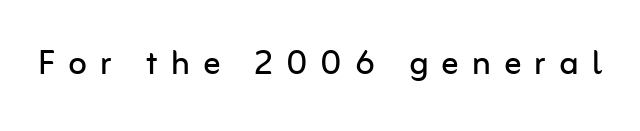
{"serif": "no", "italic": "no", "bold": "no", "weight": "regular", "width": "normal", "stroke_contrast": "low", "x_height": "medium", "monospaced": "no", "underline": "no", "letter_spacing": "wide", "letter_spacing_em": 0.3, "glyph_px": 43}
